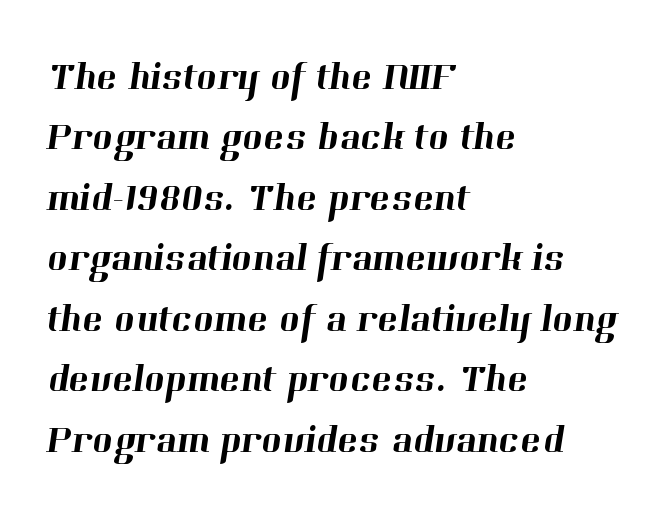
Q: Is the typeface a serif or a sans-serif typeface? A: Serif.
Q: Is the text underlined? A: No.
Q: How is the paragraph aligned? A: Left-aligned.
Q: Is the spacing between letters normal or unusually wide? A: Normal.
Q: Is the spacing between lines tight, normal or loose? A: Normal.
Q: Width (condensed, normal, or wide)? A: Normal.
Q: Stroke contrast? A: High.
Q: x-height? A: Medium.
Q: Monospaced? A: No.
